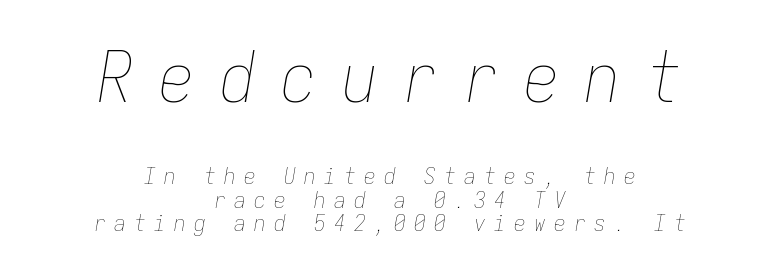
The image shows 70 px thin, condensed type, italic (leaning right), monospaced; set centered, tight line spacing (1.02x), unusually wide letter spacing (+0.37 em), not underlined; the first (top) block is 3.04x larger; low stroke contrast and a medium x-height.
